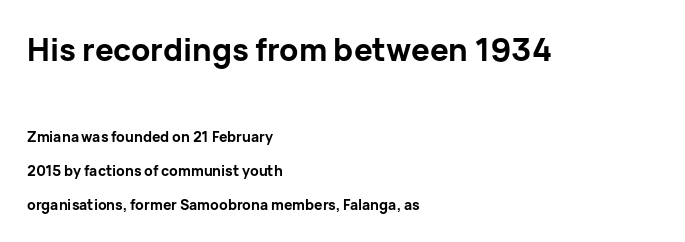
Any mark beneath the type? The region is blank. This is roman type, the default non-slanted kind. Letterform terminals end flat and unadorned throughout the passage. In terms of letterspacing, this is plain default setting.
